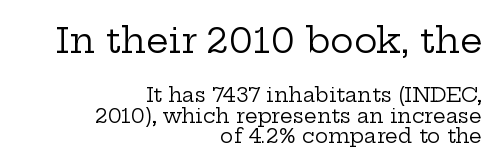
The image shows 35 px regular-weight, wide serif type, upright; set right-aligned, tight line spacing (1.03x), normal letter spacing, not underlined; the first (top) block is 1.75x larger; low stroke contrast and a medium x-height.
